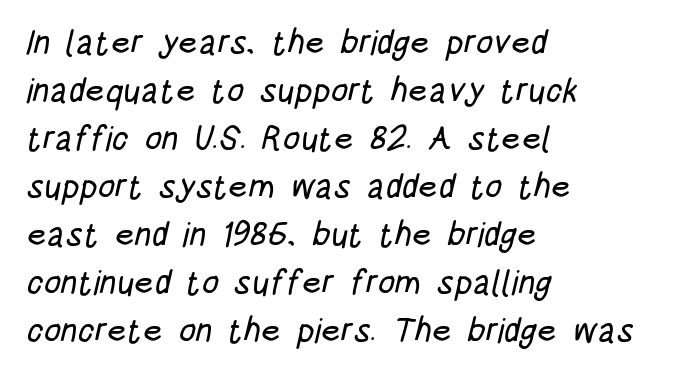
The image shows 34 px condensed sans-serif type; set left-aligned, normal line spacing (1.41x), normal letter spacing, not underlined; low stroke contrast and a large x-height.
